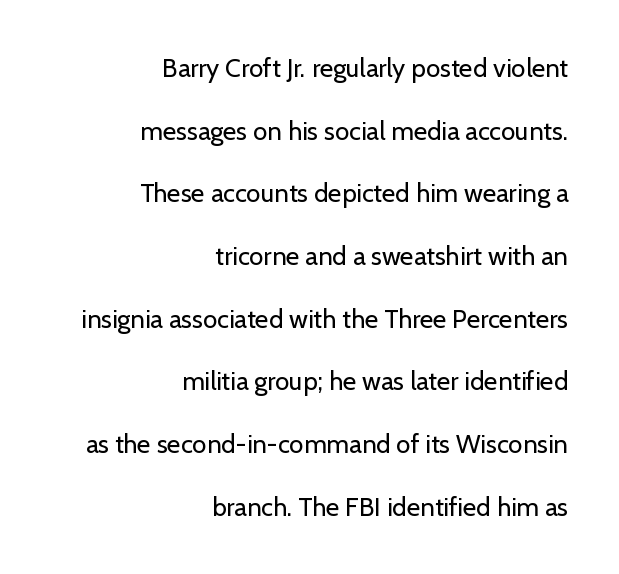
{"italic": "no", "bold": "no", "underline": "no", "align": "right", "line_spacing": "loose", "line_spacing_ratio": 2.41, "letter_spacing": "normal", "letter_spacing_em": 0.0, "glyph_px": 26}
